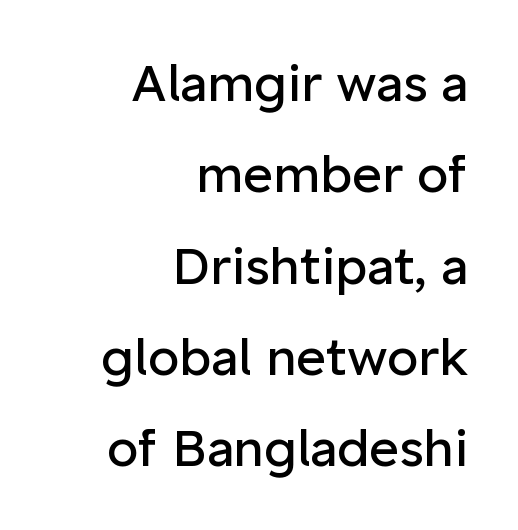
Q: Is the text bold? A: No.
Q: Is the text italic (slanted)? A: No, it is upright.
Q: Is the typeface a serif or a sans-serif typeface? A: Sans-serif.
Q: Is the text underlined? A: No.
Q: How is the paragraph aligned? A: Right-aligned.
Q: Is the spacing between letters normal or unusually wide? A: Normal.
Q: Width (condensed, normal, or wide)? A: Normal.
Q: Stroke contrast? A: Low.
Q: x-height? A: Medium.
Q: Monospaced? A: No.
